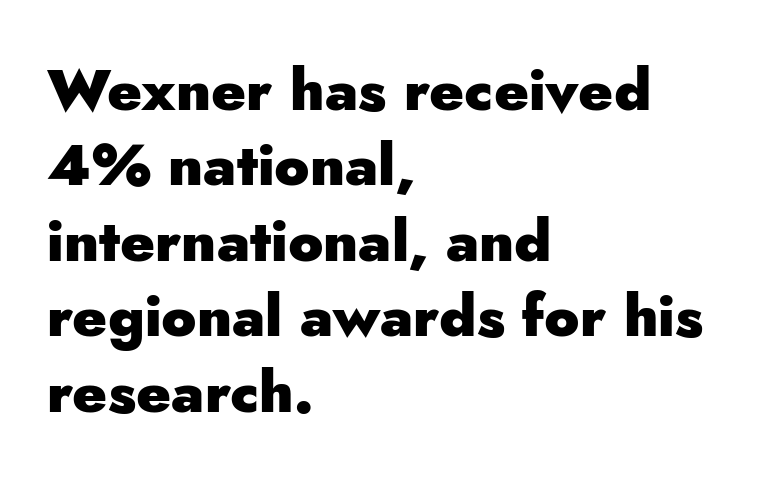
All the whitespace from short lines collects on the right. Here the designer chose a conventional face with non-uniform glyph widths. A roman cut, with each character standing at attention. Check where the strokes stop: nothing finishes them off — pure sans. Observe the ordinary spacing: letters are neighbours, not strangers.
